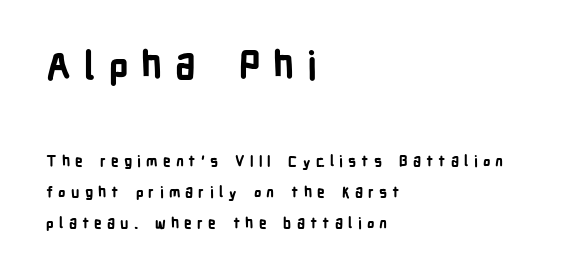
{"serif": "no", "italic": "no", "bold": "yes", "weight": "bold", "width": "condensed", "stroke_contrast": "low", "x_height": "medium", "monospaced": "no", "underline": "no", "align": "left", "line_spacing": "loose", "line_spacing_ratio": 2.05, "letter_spacing": "wide", "letter_spacing_em": 0.34, "larger_block": "first", "size_ratio": 2.53, "glyph_px": 38}
